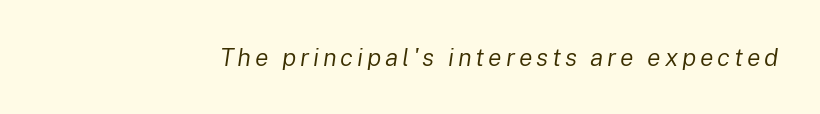
{"italic": "yes", "lean": "right", "slant_degrees": 8, "bold": "no", "underline": "no", "glyph_px": 25}
